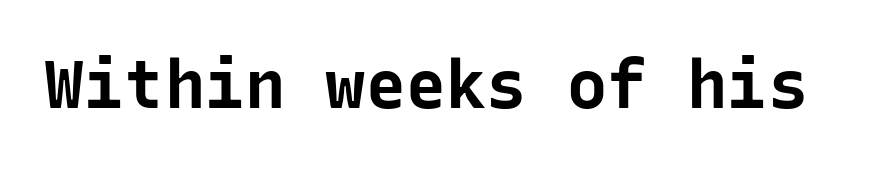
{"serif": "no", "italic": "no", "bold": "yes", "weight": "bold", "width": "normal", "stroke_contrast": "low", "x_height": "medium", "monospaced": "yes", "underline": "no", "letter_spacing": "normal", "letter_spacing_em": 0.0, "glyph_px": 67}
